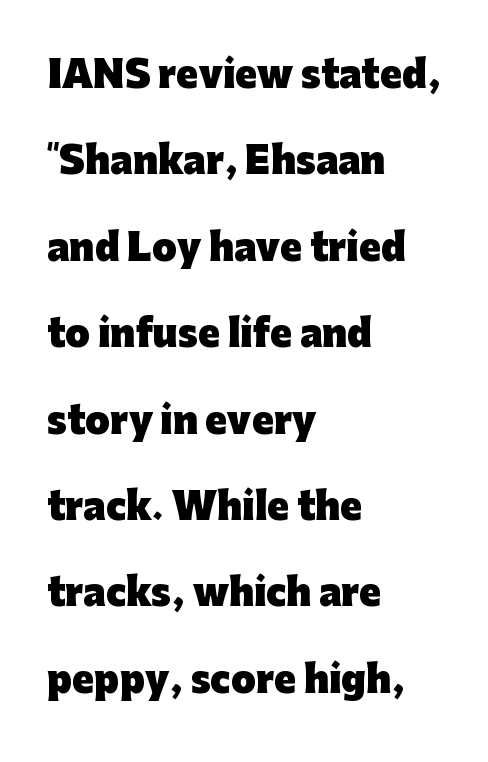
{"serif": "no", "italic": "no", "bold": "yes", "weight": "heavy", "width": "normal", "stroke_contrast": "low", "x_height": "medium", "monospaced": "no", "underline": "no", "align": "left", "line_spacing": "loose", "line_spacing_ratio": 2.4, "letter_spacing": "normal", "letter_spacing_em": 0.0, "glyph_px": 36}
